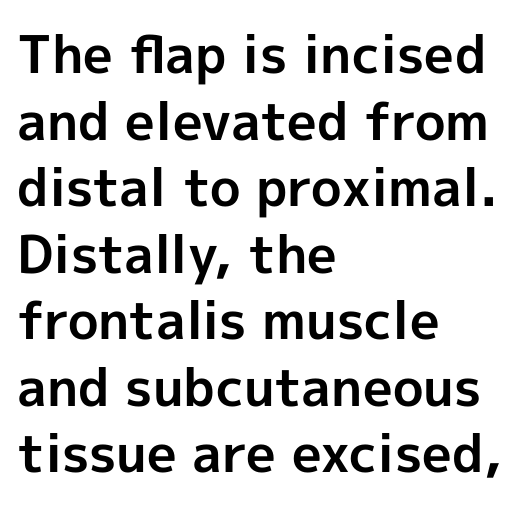
The image shows 52 px bold sans-serif type, upright; set left-aligned, normal line spacing (1.28x), normal letter spacing, not underlined; a medium x-height.
